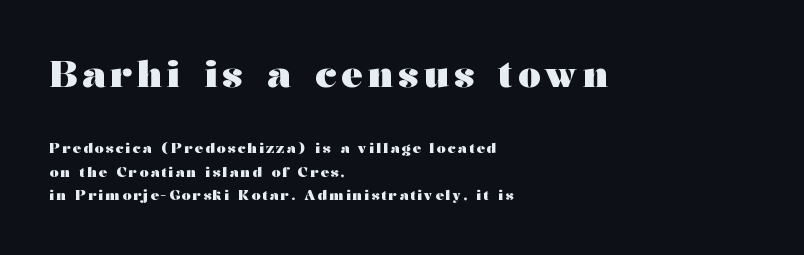
The image shows 36 px heavy, wide serif type, upright; set left-aligned, normal line spacing (1.68x), not underlined; the first (top) block is 2.57x larger; medium stroke contrast and a medium x-height.
